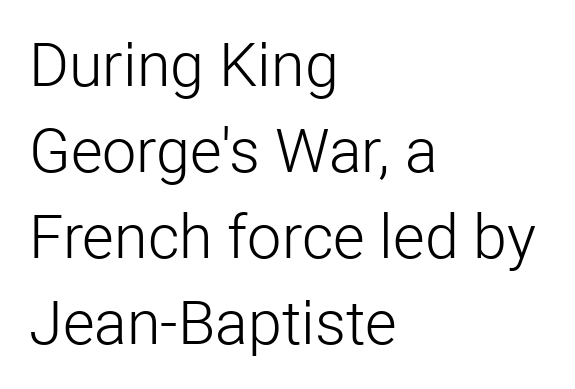
{"serif": "no", "italic": "no", "bold": "no", "weight": "light", "width": "normal", "stroke_contrast": "low", "x_height": "medium", "monospaced": "no", "underline": "no", "align": "left", "line_spacing": "normal", "line_spacing_ratio": 1.41, "letter_spacing": "normal", "letter_spacing_em": 0.0, "glyph_px": 61}
